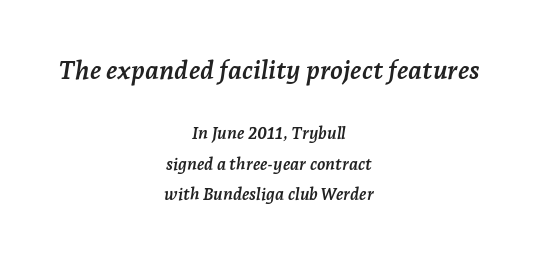
Q: Is the text bold? A: Yes.
Q: Is the text italic (slanted)? A: Yes, it leans right by about 7 degrees.
Q: Is the text underlined? A: No.
Q: How is the paragraph aligned? A: Centered.
Q: Is the spacing between letters normal or unusually wide? A: Normal.
Q: Which block of text is set in a larger size, the first (top) or the second (bottom)? A: The first (top) one.
